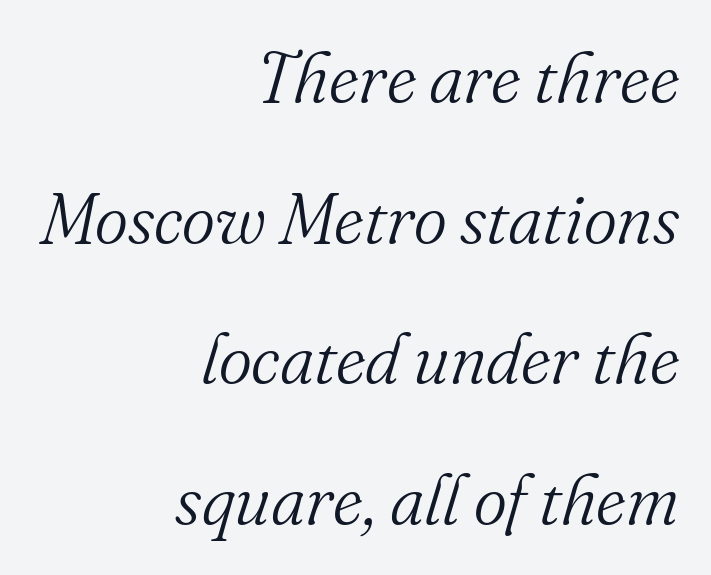
These lines stack with their right ends in a neat column. Think standard paragraph weight, or any step lighter than that. What kind of face is this? One with serifs. Is this a fixed-width face? No — the glyphs have proportional, varying widths. Look at the tracking — it's just the regular setting, nothing added.
